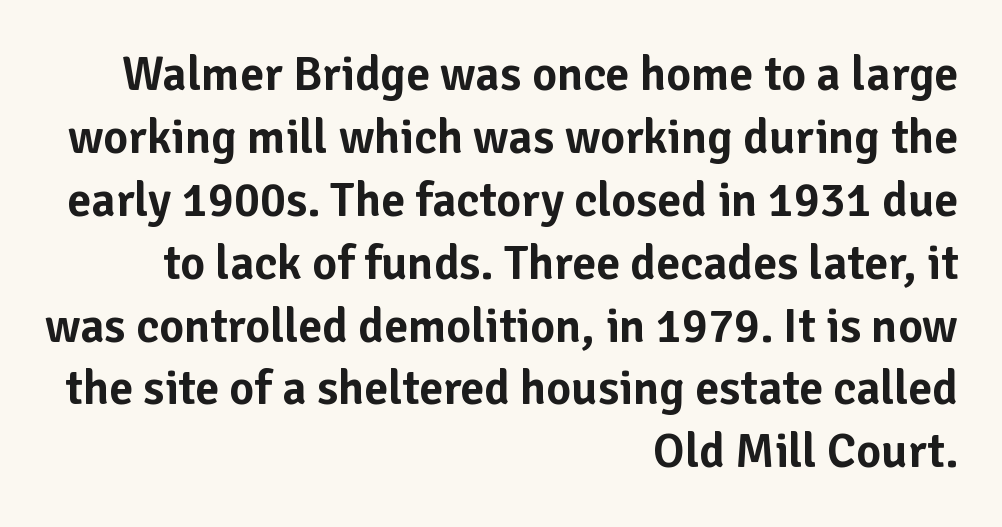
Q: Is the text italic (slanted)? A: No, it is upright.
Q: Is the typeface a serif or a sans-serif typeface? A: Sans-serif.
Q: Is the text underlined? A: No.
Q: How is the paragraph aligned? A: Right-aligned.
Q: Is the spacing between letters normal or unusually wide? A: Normal.
Q: Is the spacing between lines tight, normal or loose? A: Normal.
Q: Width (condensed, normal, or wide)? A: Normal.
Q: Stroke contrast? A: Low.
Q: x-height? A: Medium.
Q: Monospaced? A: No.
